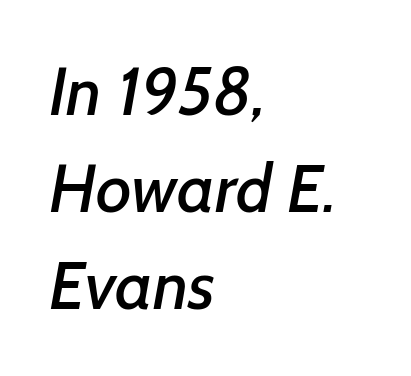
Interline gaps are of average width in this sample. The letters advance in unequal steps, a hallmark of proportional type. The gap between lines stays unmarked. Casual observation: everything's shoved over to the left. Nobody touched the tracking dial on this one. The rendering shows plain stroke endings on the letterforms — a sans-serif design.
